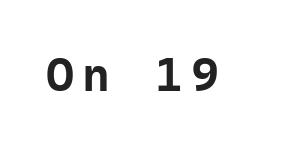
{"serif": "no", "italic": "no", "bold": "yes", "weight": "bold", "width": "normal", "stroke_contrast": "low", "x_height": "medium", "monospaced": "yes", "underline": "no", "glyph_px": 48}
